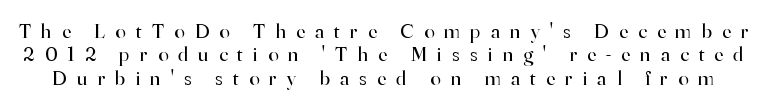
The image shows 21 px text type, upright; set tight line spacing (1.11x), unusually wide letter spacing (+0.48 em), not underlined.
